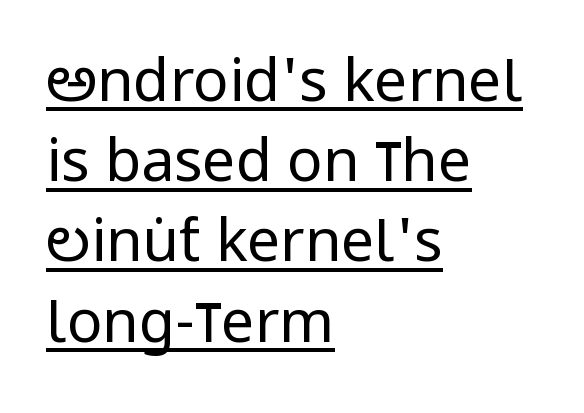
{"serif": "no", "italic": "no", "bold": "no", "weight": "regular", "width": "condensed", "stroke_contrast": "low", "x_height": "large", "monospaced": "no", "underline": "yes", "align": "left", "line_spacing": "normal", "line_spacing_ratio": 1.36, "letter_spacing": "normal", "letter_spacing_em": 0.0, "glyph_px": 59}
